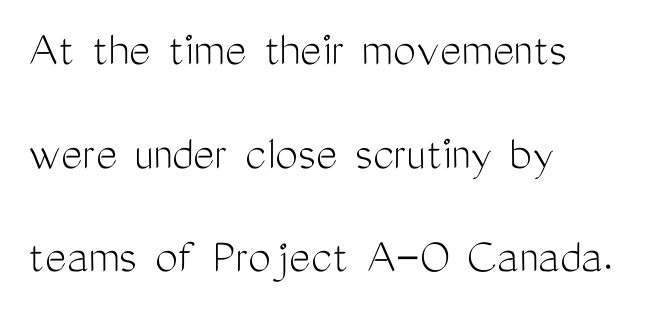
Q: Is the text bold? A: No.
Q: Is the text italic (slanted)? A: No, it is upright.
Q: Is the typeface a serif or a sans-serif typeface? A: Sans-serif.
Q: Is the text underlined? A: No.
Q: How is the paragraph aligned? A: Left-aligned.
Q: Is the spacing between letters normal or unusually wide? A: Normal.
Q: Is the spacing between lines tight, normal or loose? A: Loose.
Q: Width (condensed, normal, or wide)? A: Condensed.
Q: Stroke contrast? A: Medium.
Q: x-height? A: Medium.
Q: Monospaced? A: No.
